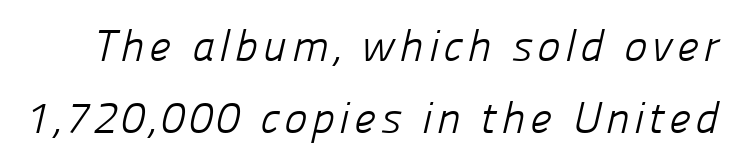
Letterform terminals end flat and unadorned throughout the passage. Note the varied advance widths — an 'i' is clearly narrower than an 'm'. The string is rendered with underlining switched off. What's the leading like? Ordinary, nothing unusual. No letter is thick-stroked: the sample isn't bold.
